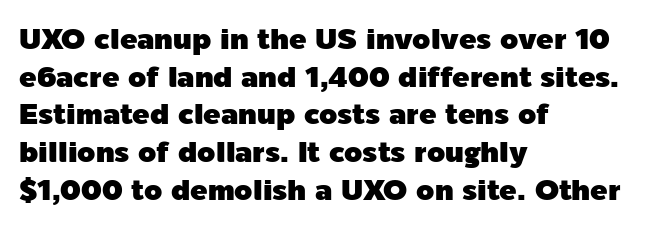
The image shows 29 px sans-serif type, upright; set left-aligned, normal line spacing (1.3x), normal letter spacing, not underlined; a medium x-height.
